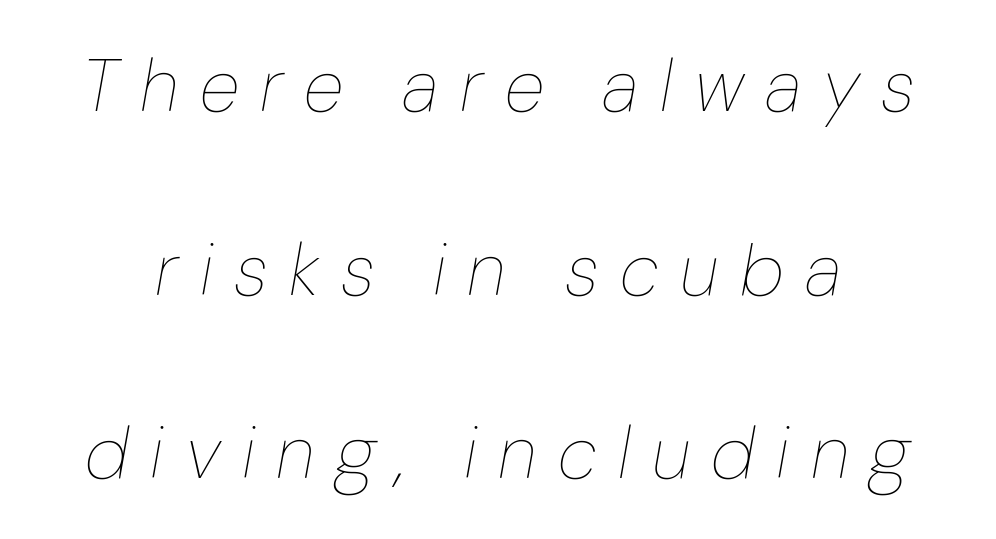
Is there much room between lines? Yes — plenty of vertical air separates them. The rendering uses natural spacing where letterforms have individual widths. Posture: slanted. Words float on clear page, feet unadorned. The line texture is sparse and dotted thanks to wide tracking.
